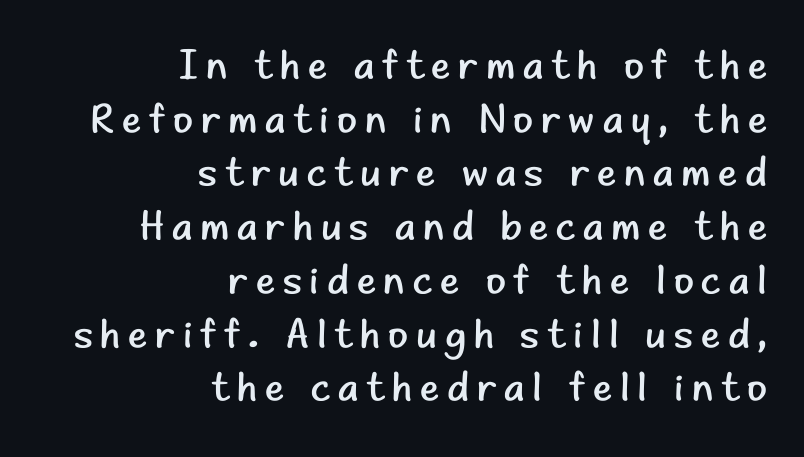
Q: Is the text bold? A: No.
Q: Is the text italic (slanted)? A: No, it is upright.
Q: Is the typeface a serif or a sans-serif typeface? A: Sans-serif.
Q: Is the text underlined? A: No.
Q: How is the paragraph aligned? A: Right-aligned.
Q: Is the spacing between lines tight, normal or loose? A: Normal.
Q: Width (condensed, normal, or wide)? A: Normal.
Q: Stroke contrast? A: Low.
Q: x-height? A: Small.
Q: Monospaced? A: No.
